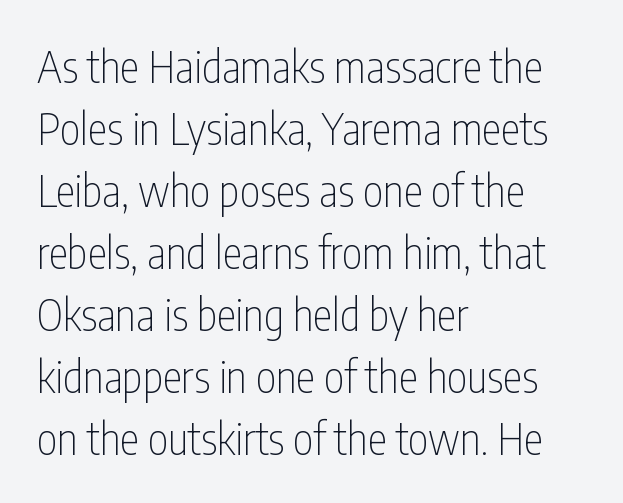
Q: Is the text bold? A: No.
Q: Is the text italic (slanted)? A: No, it is upright.
Q: Is the typeface a serif or a sans-serif typeface? A: Sans-serif.
Q: Is the text underlined? A: No.
Q: How is the paragraph aligned? A: Left-aligned.
Q: Is the spacing between letters normal or unusually wide? A: Normal.
Q: Is the spacing between lines tight, normal or loose? A: Normal.
Q: Width (condensed, normal, or wide)? A: Condensed.
Q: Stroke contrast? A: Low.
Q: x-height? A: Medium.
Q: Monospaced? A: No.
